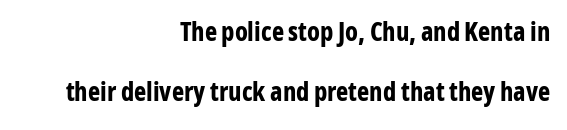
The image shows 26 px bold type, upright; set right-aligned, loose line spacing (2.32x), normal letter spacing, not underlined.
